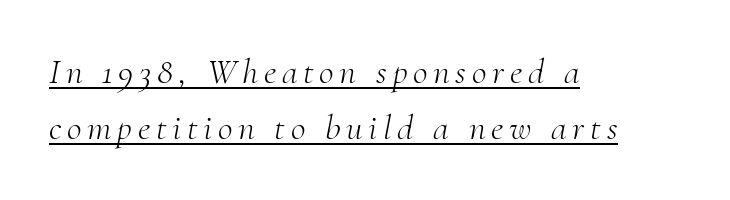
Q: Is the text bold? A: No.
Q: Is the text italic (slanted)? A: Yes, it leans right by about 10 degrees.
Q: Is the typeface a serif or a sans-serif typeface? A: Serif.
Q: Is the text underlined? A: Yes.
Q: How is the paragraph aligned? A: Left-aligned.
Q: Is the spacing between lines tight, normal or loose? A: Normal.
Q: Width (condensed, normal, or wide)? A: Normal.
Q: Stroke contrast? A: Medium.
Q: x-height? A: Small.
Q: Monospaced? A: No.
